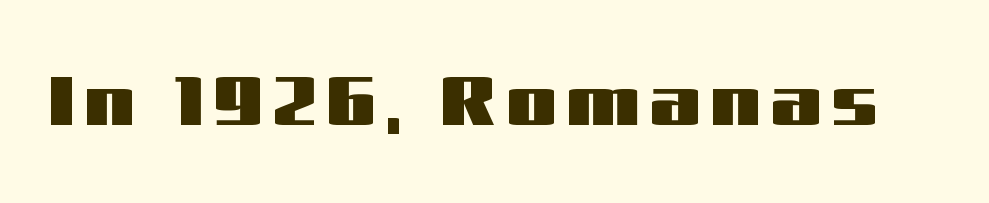
Q: Is the text italic (slanted)? A: No, it is upright.
Q: Is the typeface a serif or a sans-serif typeface? A: Sans-serif.
Q: Is the text underlined? A: No.
Q: Width (condensed, normal, or wide)? A: Wide.
Q: Stroke contrast? A: Medium.
Q: x-height? A: Medium.
Q: Monospaced? A: No.
